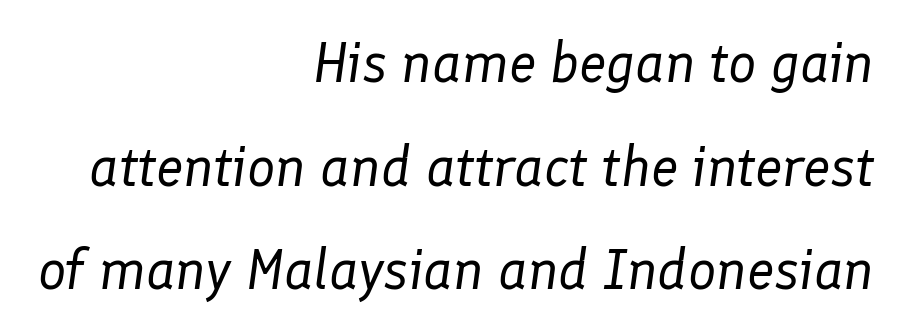
The image shows 56 px regular-weight type, italic (leaning right); set right-aligned, line spacing 1.85x, normal letter spacing, not underlined; low stroke contrast and a medium x-height.
